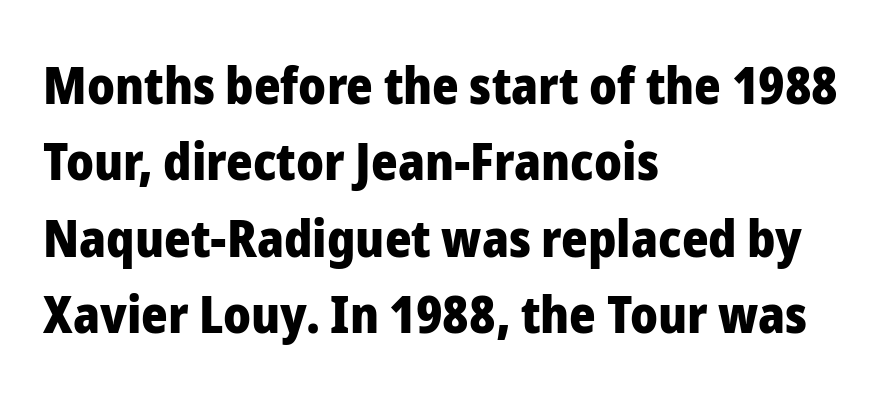
Q: Is the text bold? A: Yes.
Q: Is the text italic (slanted)? A: No, it is upright.
Q: Is the typeface a serif or a sans-serif typeface? A: Sans-serif.
Q: Is the text underlined? A: No.
Q: How is the paragraph aligned? A: Left-aligned.
Q: Is the spacing between letters normal or unusually wide? A: Normal.
Q: Is the spacing between lines tight, normal or loose? A: Normal.
Q: Width (condensed, normal, or wide)? A: Normal.
Q: Stroke contrast? A: Low.
Q: x-height? A: Medium.
Q: Monospaced? A: No.
